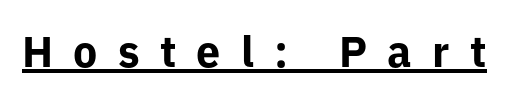
The image shows 43 px bold sans-serif type, upright; set unusually wide letter spacing (+0.47 em), underlined; low stroke contrast and a medium x-height.
